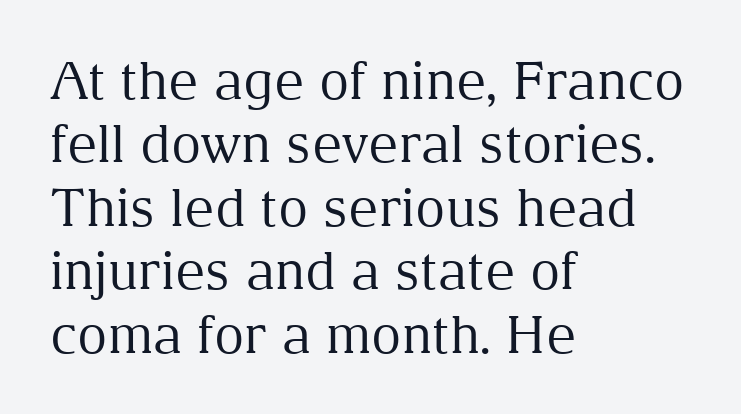
The image shows 52 px regular-weight serif type, upright; set left-aligned, line spacing 1.22x, normal letter spacing, not underlined; medium stroke contrast and a medium x-height.
